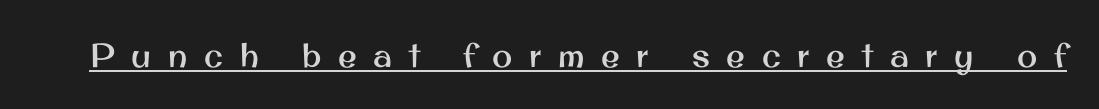
The image shows 34 px sans-serif type, upright; set unusually wide letter spacing (+0.49 em), underlined; medium stroke contrast and a small x-height.
